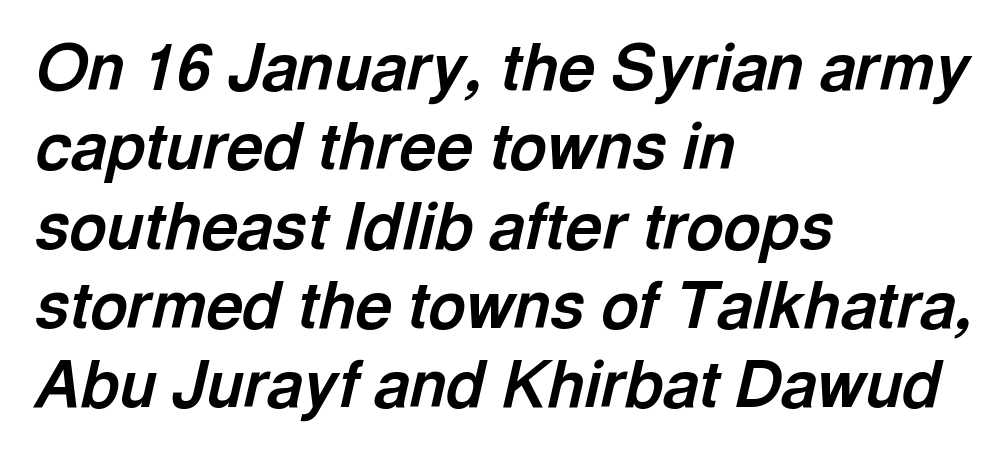
{"italic": "yes", "lean": "right", "slant_degrees": 13, "bold": "yes", "weight": "bold", "width": "normal", "x_height": "medium", "monospaced": "no", "underline": "no", "align": "left", "line_spacing_ratio": 1.24, "letter_spacing": "normal", "letter_spacing_em": 0.0, "glyph_px": 64}
